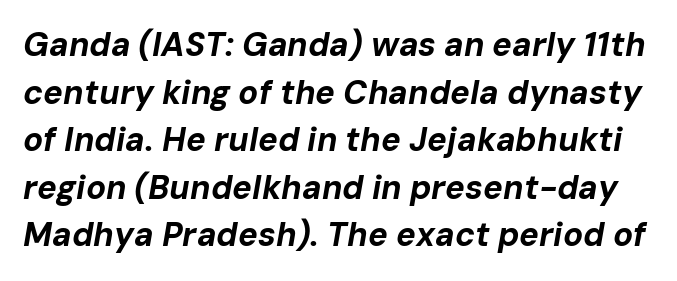
The image shows 33 px bold type, italic (leaning right); set normal line spacing (1.44x), normal letter spacing, not underlined; low stroke contrast and a medium x-height.
